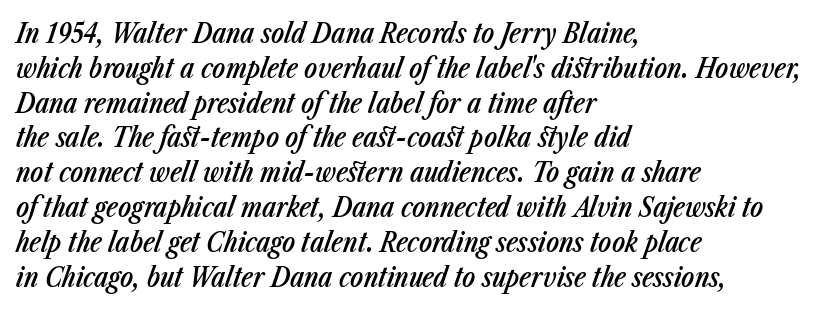
The image shows 27 px text type, italic (leaning right); set left-aligned, normal line spacing (1.29x), normal letter spacing, not underlined.
